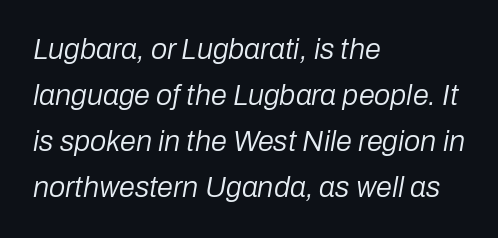
You could call the tracking neutral — neither tight nor loose. Emphasis-style slanted type is in use. Check the space under the baseline: it is left empty. This sample keeps an unexceptional amount of space between lines.
